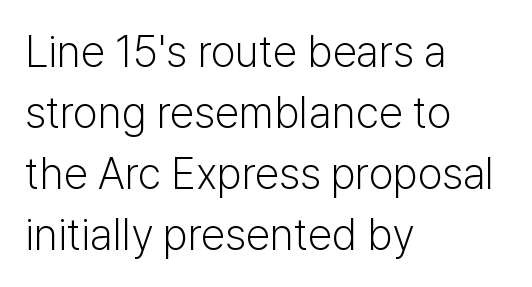
Q: Is the text bold? A: No.
Q: Is the text italic (slanted)? A: No, it is upright.
Q: Is the typeface a serif or a sans-serif typeface? A: Sans-serif.
Q: Is the text underlined? A: No.
Q: How is the paragraph aligned? A: Left-aligned.
Q: Is the spacing between letters normal or unusually wide? A: Normal.
Q: Is the spacing between lines tight, normal or loose? A: Normal.
Q: Width (condensed, normal, or wide)? A: Normal.
Q: Stroke contrast? A: Low.
Q: x-height? A: Medium.
Q: Monospaced? A: No.
